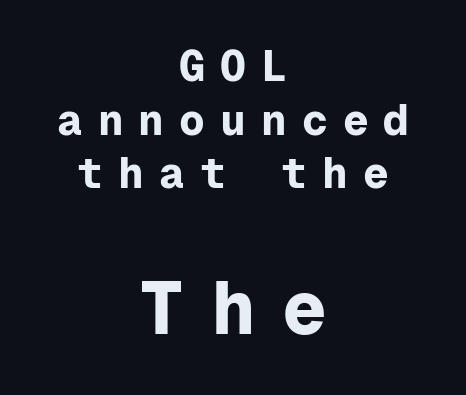
The letters march in equal steps, a hallmark of fixed-pitch type. Just letters on the line, the space beneath them empty. This rendering employs a face without finishing strokes, i.e., a sans-serif. These lines carry a lot of weight — the face is fully bold. Whoever set this made the second block the dominant, larger element.
